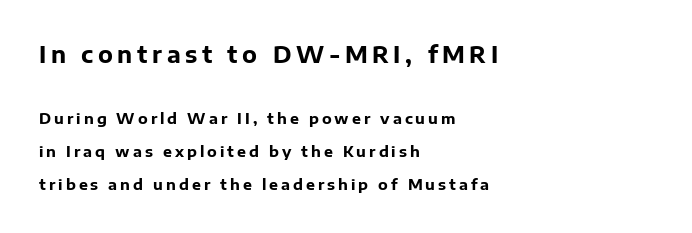
Does the copy run flush right? No — it runs flush left. When letters stand straight like this, we call the style roman or upright. Tracking value appears strongly positive — letters spread wide. The characters look thick and weighty, a clear bold. Just letters on the line, the space beneath them empty. Quick note: interline space is abundant.
